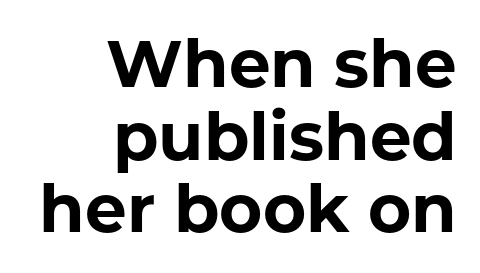
{"serif": "no", "italic": "no", "bold": "yes", "weight": "bold", "width": "normal", "stroke_contrast": "low", "x_height": "medium", "monospaced": "no", "underline": "no", "align": "right", "line_spacing": "tight", "line_spacing_ratio": 1.1, "letter_spacing": "normal", "letter_spacing_em": 0.0, "glyph_px": 66}
